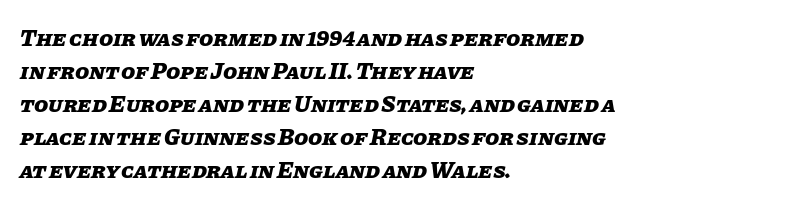
The passage shown is not underscored anywhere. Tall strokes in this sample are angled rather than plumb. One-word summary of the alignment: left. The letters sit at their default tracking, neither squeezed nor spread.
